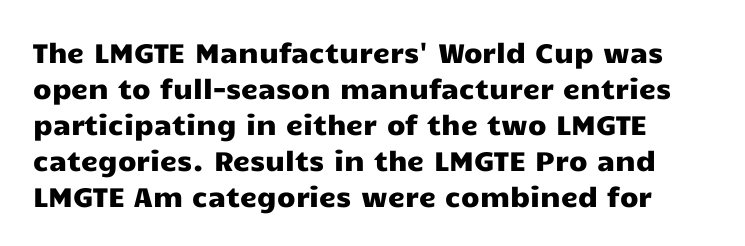
Q: Is the text italic (slanted)? A: No, it is upright.
Q: Is the text underlined? A: No.
Q: Is the spacing between letters normal or unusually wide? A: Normal.
Q: Is the spacing between lines tight, normal or loose? A: Normal.
